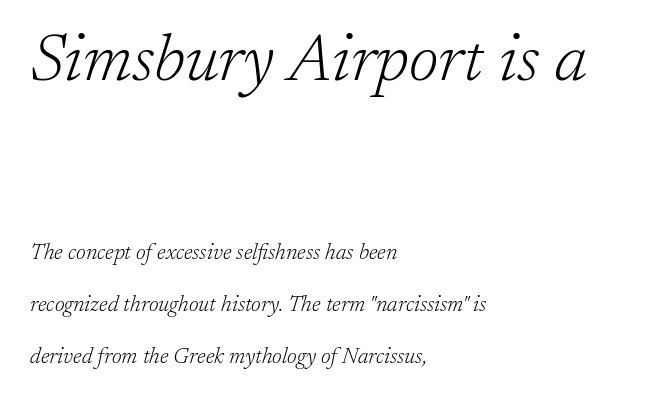
Varying glyph widths throughout — classic text-font behaviour. You could call the tracking neutral — neither tight nor loose. It's the slanting kind of type. Type style note: has serifs.
